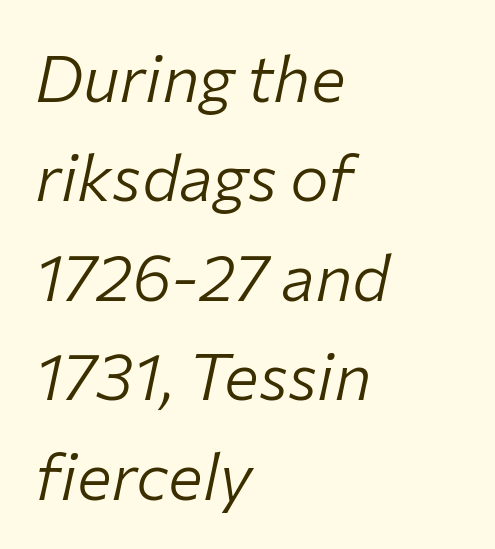
Looks like regular typesetting: each glyph gets only the width it needs. Compared with typical body copy, the letter spacing here is the same. The lines in this sample share a left origin and differ only in where they stop. Weight: regular or lighter. No word sits above an underline.
